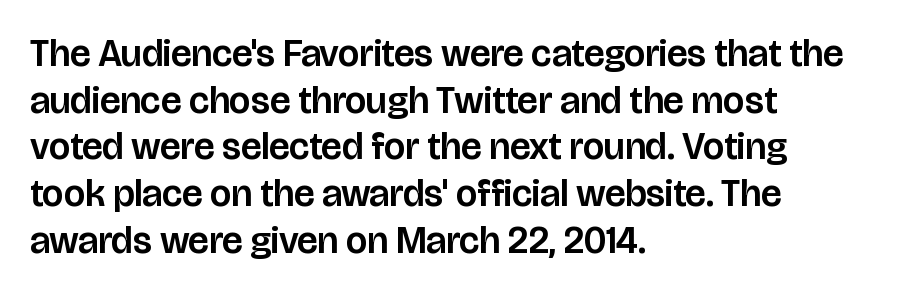
The image shows 38 px sans-serif type, upright; set left-aligned, line spacing 1.23x, normal letter spacing, not underlined; low stroke contrast and a large x-height.
